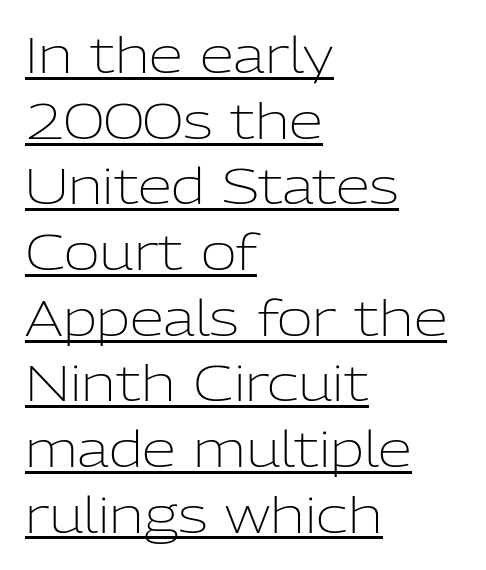
{"serif": "no", "italic": "no", "bold": "no", "weight": "light", "width": "normal", "stroke_contrast": "low", "x_height": "medium", "monospaced": "no", "underline": "yes", "align": "left", "line_spacing": "normal", "line_spacing_ratio": 1.34, "letter_spacing": "normal", "letter_spacing_em": 0.0, "glyph_px": 49}
